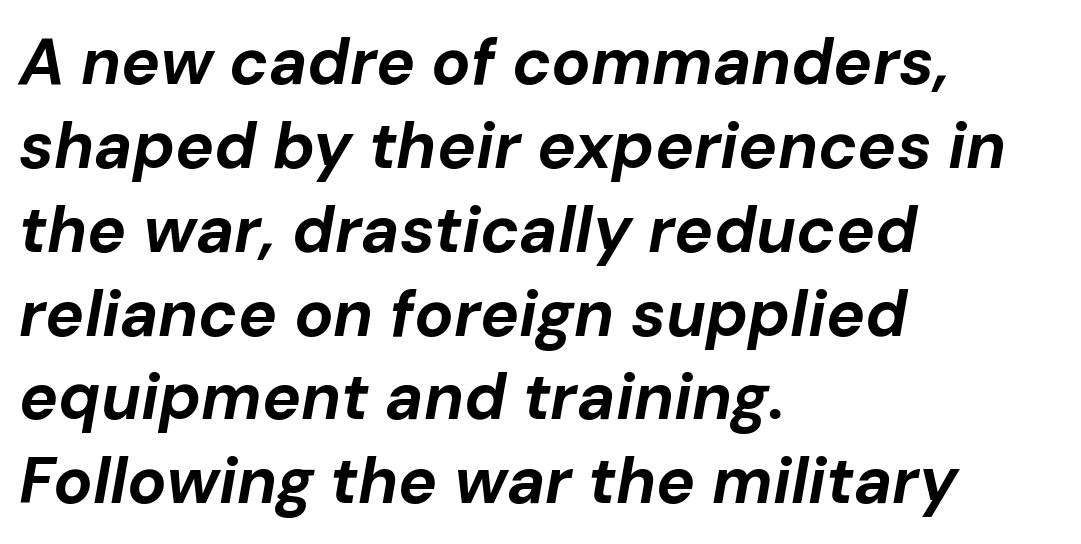
Note the varied advance widths — an 'i' is clearly narrower than an 'm'. These lines carry a lot of weight — the face is fully bold. Compared with ordinary roman type, these characters are visibly tilted. Clear beneath every line of the passage. Each line starts at the same left margin while the right side varies. Spacing between characters is what you'd get straight out of the box.
